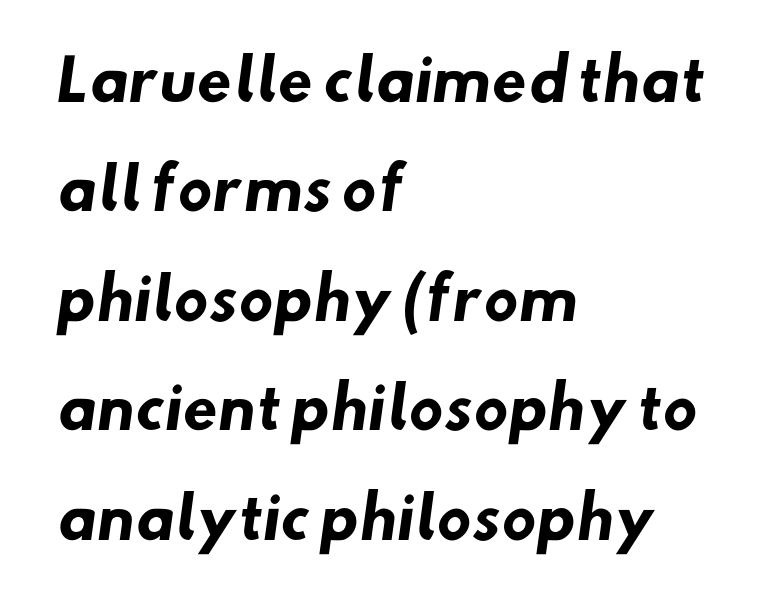
{"serif": "no", "bold": "yes", "weight": "heavy", "width": "normal", "stroke_contrast": "low", "x_height": "small", "monospaced": "no", "underline": "no", "align": "left", "line_spacing": "loose", "line_spacing_ratio": 1.92, "letter_spacing": "normal", "letter_spacing_em": 0.0, "glyph_px": 57}
